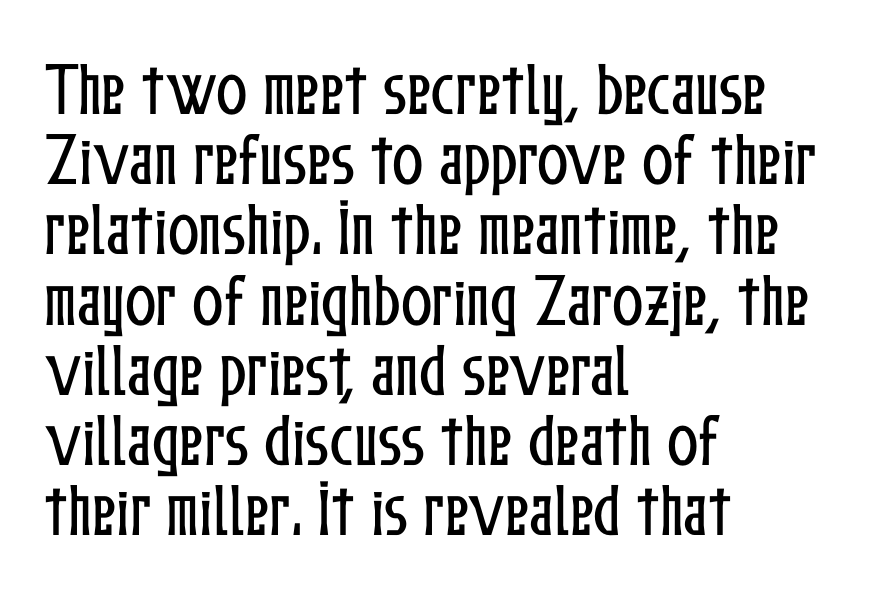
{"italic": "no", "width": "condensed", "stroke_contrast": "low", "x_height": "medium", "monospaced": "no", "underline": "no", "align": "left", "line_spacing_ratio": 1.21, "letter_spacing": "normal", "letter_spacing_em": 0.0, "glyph_px": 58}
